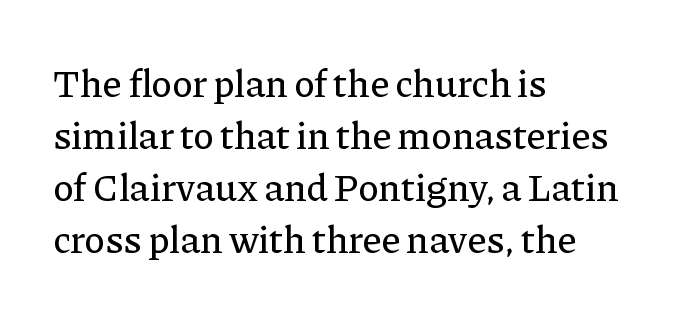
The image shows 39 px serif type, upright; set left-aligned, normal line spacing (1.33x), normal letter spacing, not underlined; low stroke contrast and a medium x-height.
